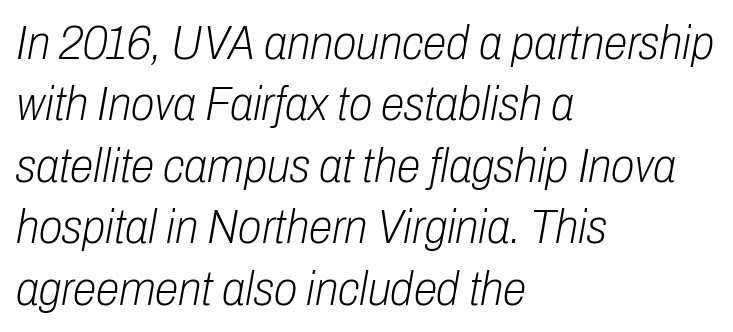
Q: Is the text bold? A: No.
Q: Is the text italic (slanted)? A: Yes, it leans right by about 10 degrees.
Q: Is the text underlined? A: No.
Q: How is the paragraph aligned? A: Left-aligned.
Q: Is the spacing between letters normal or unusually wide? A: Normal.
Q: Is the spacing between lines tight, normal or loose? A: Normal.
Q: Width (condensed, normal, or wide)? A: Condensed.
Q: Stroke contrast? A: Low.
Q: x-height? A: Medium.
Q: Monospaced? A: No.
